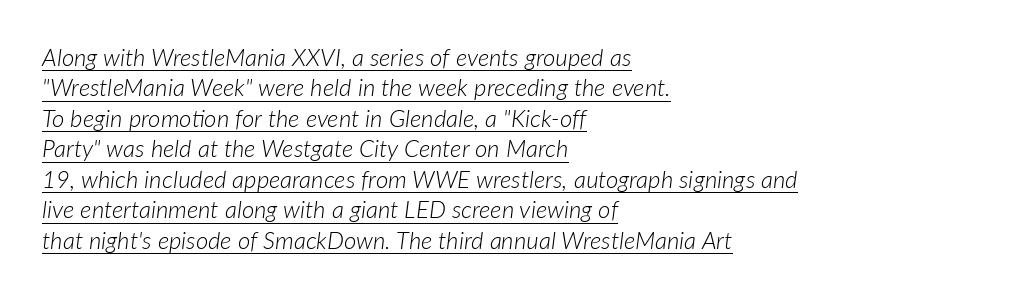
Italic? Definitely — the glyphs are oblique. These lines sit exactly where default settings would place them. The type is set solid horizontally, with unmodified tracking. This sample is left-justified, so line endings fall wherever the words run out.
